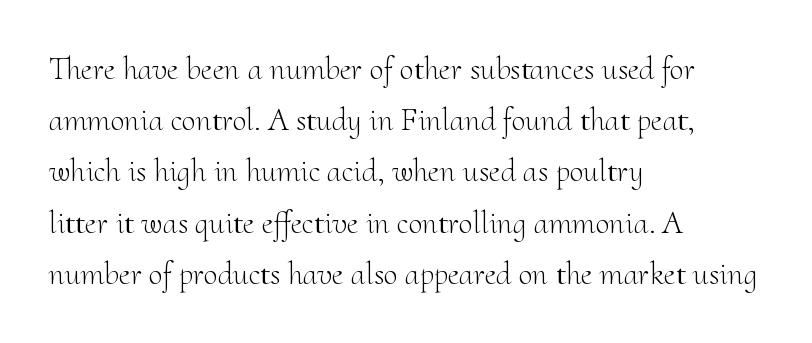
Students, note that the glyphs here touch the page at normal intervals. Is the stroke heavy? The answer is a plain regular-or-lighter. Has an underline been added? It has not. A typesetter would mark this as roman, not italic. Evenly set lines give the paragraph a standard silhouette.
